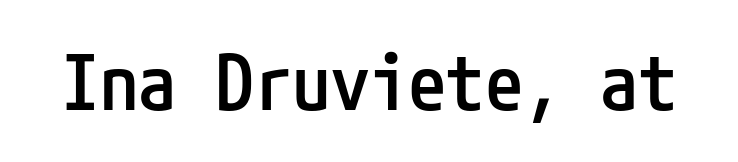
{"serif": "no", "italic": "no", "bold": "semi", "weight": "semibold", "width": "condensed", "stroke_contrast": "low", "x_height": "medium", "underline": "no", "letter_spacing": "normal", "letter_spacing_em": 0.0, "glyph_px": 77}
